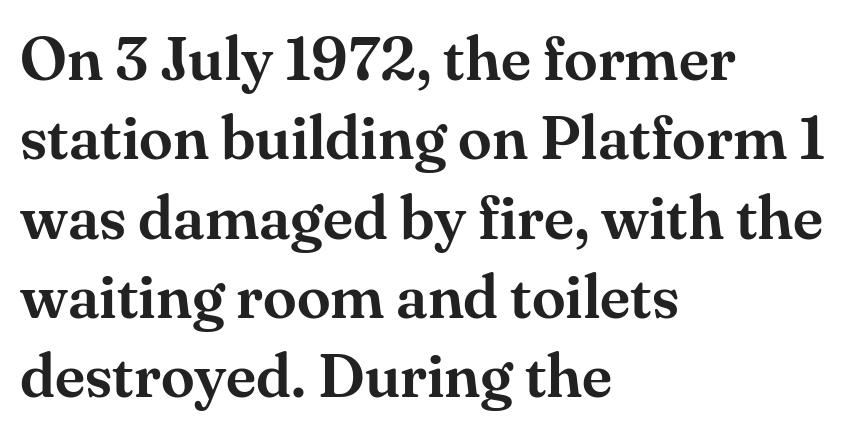
{"serif": "yes", "italic": "no", "width": "normal", "stroke_contrast": "medium", "x_height": "small", "monospaced": "no", "underline": "no", "align": "left", "line_spacing": "normal", "line_spacing_ratio": 1.3, "letter_spacing": "normal", "letter_spacing_em": 0.0, "glyph_px": 61}
